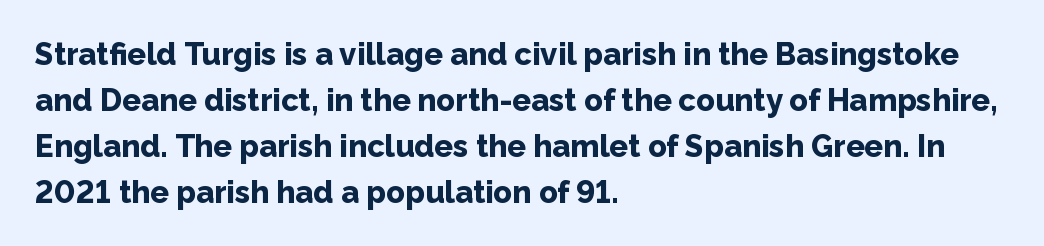
Q: Is the text bold? A: Yes.
Q: Is the text italic (slanted)? A: No, it is upright.
Q: Is the typeface a serif or a sans-serif typeface? A: Sans-serif.
Q: Is the text underlined? A: No.
Q: How is the paragraph aligned? A: Left-aligned.
Q: Is the spacing between letters normal or unusually wide? A: Normal.
Q: Is the spacing between lines tight, normal or loose? A: Normal.
Q: Width (condensed, normal, or wide)? A: Normal.
Q: Stroke contrast? A: Low.
Q: x-height? A: Medium.
Q: Monospaced? A: No.
